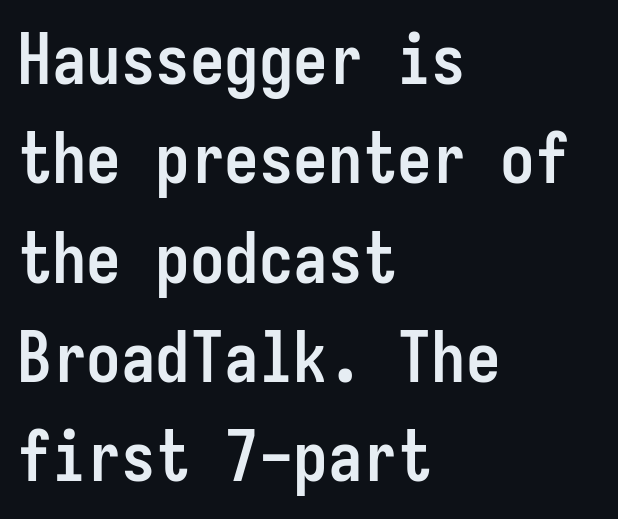
The image shows 69 px semibold, condensed sans-serif type, upright, monospaced; set left-aligned, normal line spacing (1.44x), normal letter spacing, not underlined; low stroke contrast and a medium x-height.
